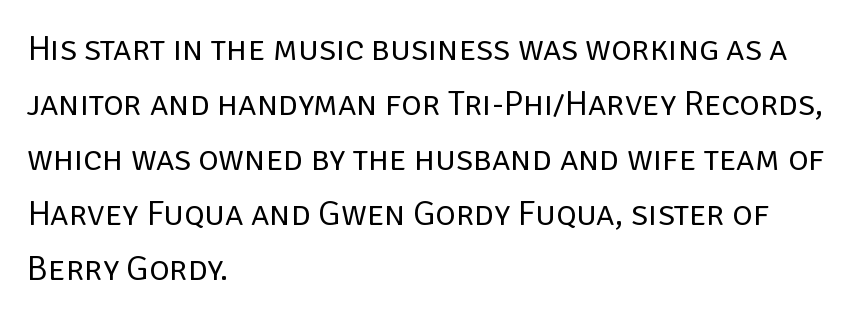
The specimen reads as upright at a glance. Underline: absent. A typesetter would call this zero additional tracking. Which margin do the lines hug? The left one — the right edge is uneven. The strokes carry an ordinary text weight at most.
